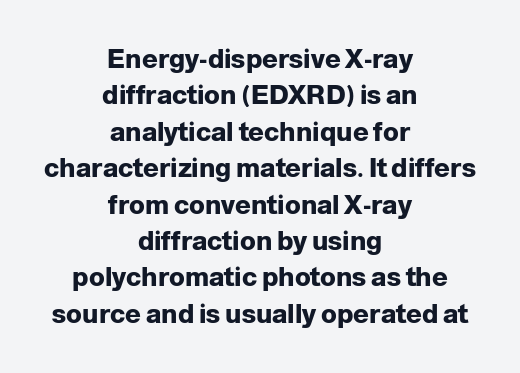
Q: Is the text bold? A: Yes.
Q: Is the text italic (slanted)? A: No, it is upright.
Q: Is the text underlined? A: No.
Q: How is the paragraph aligned? A: Centered.
Q: Is the spacing between letters normal or unusually wide? A: Normal.
Q: Is the spacing between lines tight, normal or loose? A: Normal.
